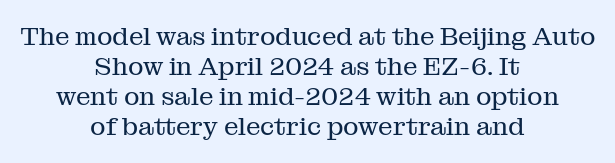
{"italic": "no", "bold": "no", "underline": "no", "align": "center", "line_spacing_ratio": 1.16, "letter_spacing": "normal", "letter_spacing_em": 0.0, "glyph_px": 26}
